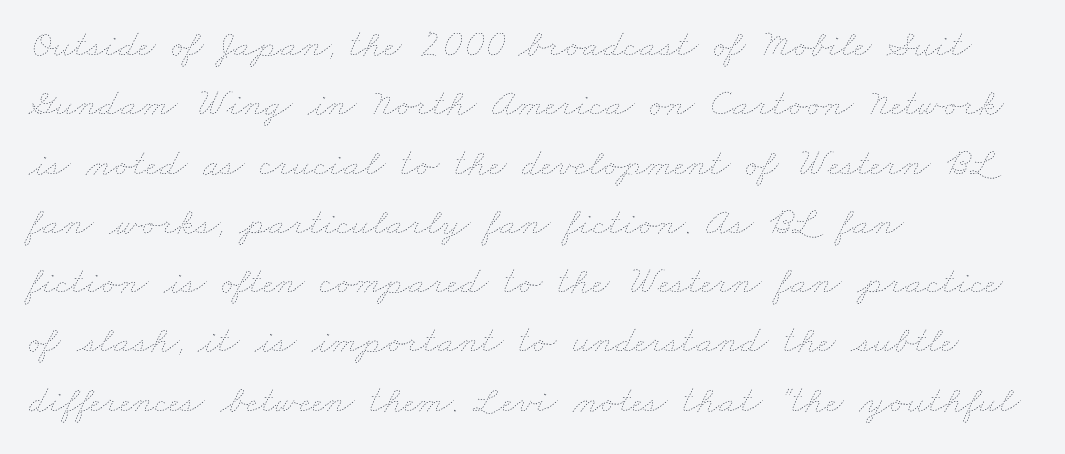
Q: Is the text bold? A: No.
Q: Is the text underlined? A: No.
Q: How is the paragraph aligned? A: Left-aligned.
Q: Is the spacing between letters normal or unusually wide? A: Normal.
Q: Is the spacing between lines tight, normal or loose? A: Normal.
Q: Width (condensed, normal, or wide)? A: Wide.
Q: Stroke contrast? A: Low.
Q: x-height? A: Small.
Q: Monospaced? A: No.
